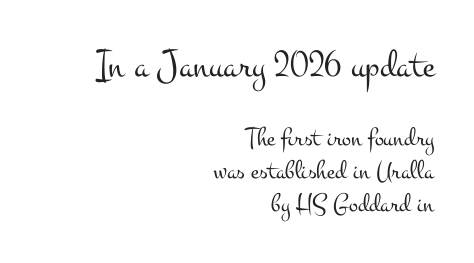
{"bold": "no", "weight": "light", "width": "wide", "stroke_contrast": "medium", "x_height": "small", "monospaced": "no", "underline": "no", "align": "right", "line_spacing_ratio": 1.21, "letter_spacing": "normal", "letter_spacing_em": 0.0, "larger_block": "first", "size_ratio": 1.48, "glyph_px": 40}
